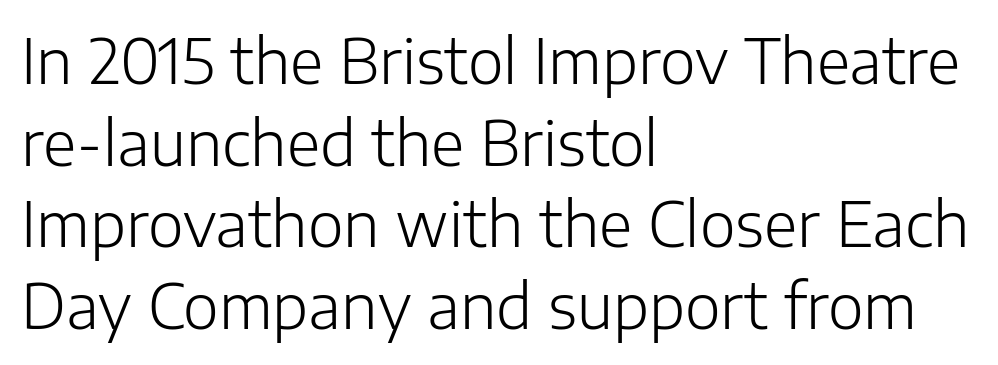
The image shows 61 px light sans-serif type, upright; set left-aligned, normal line spacing (1.34x), normal letter spacing, not underlined; low stroke contrast and a medium x-height.
